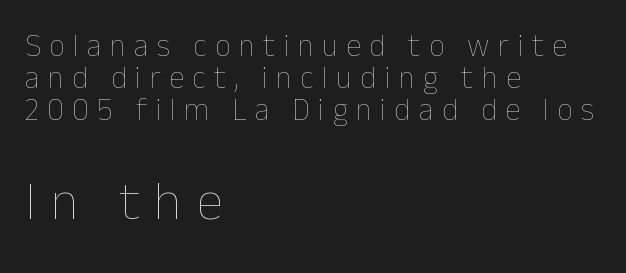
Q: Is the text bold? A: No.
Q: Is the text italic (slanted)? A: No, it is upright.
Q: Is the text underlined? A: No.
Q: How is the paragraph aligned? A: Left-aligned.
Q: Is the spacing between letters normal or unusually wide? A: Unusually wide.
Q: Is the spacing between lines tight, normal or loose? A: Tight.
Q: Which block of text is set in a larger size, the first (top) or the second (bottom)? A: The second (bottom) one.
Q: Width (condensed, normal, or wide)? A: Normal.
Q: Stroke contrast? A: Low.
Q: x-height? A: Medium.
Q: Monospaced? A: No.
